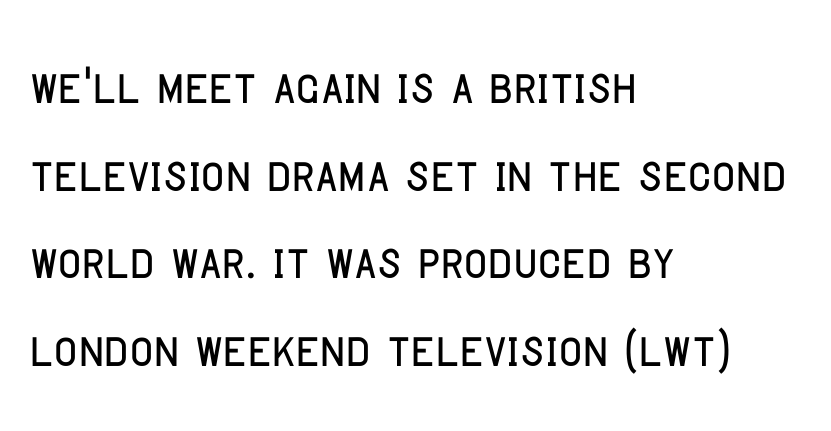
{"serif": "no", "italic": "no", "width": "condensed", "stroke_contrast": "low", "x_height": "large", "monospaced": "no", "underline": "no", "align": "left", "line_spacing": "normal", "line_spacing_ratio": 1.37, "letter_spacing": "normal", "letter_spacing_em": 0.0, "glyph_px": 64}
